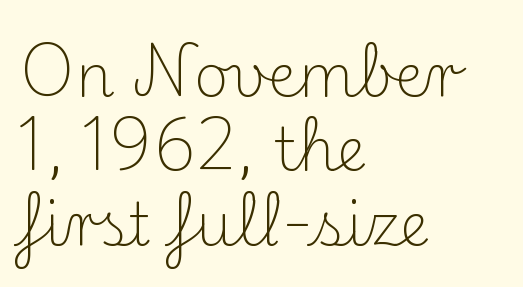
{"serif": "yes", "italic": "no", "bold": "no", "weight": "light", "width": "normal", "stroke_contrast": "medium", "x_height": "small", "monospaced": "no", "underline": "no", "align": "left", "line_spacing_ratio": 1.24, "letter_spacing": "normal", "letter_spacing_em": 0.0, "glyph_px": 60}
